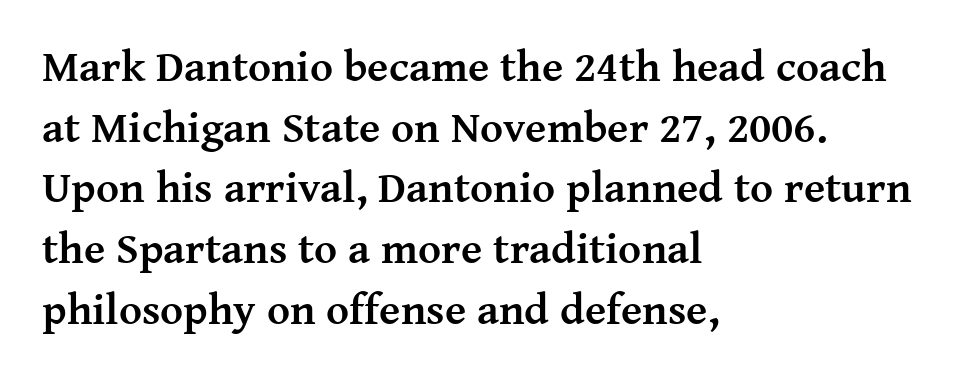
The image shows 44 px semibold serif type, upright; set left-aligned, normal line spacing (1.38x), normal letter spacing, not underlined; medium stroke contrast and a medium x-height.
